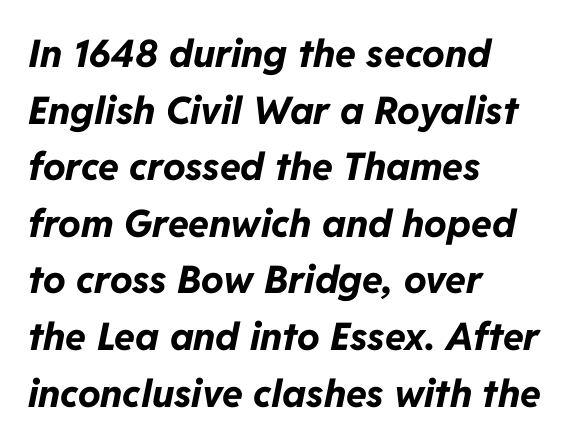
Q: Is the text bold? A: Yes.
Q: Is the text italic (slanted)? A: Yes, it leans right by about 11 degrees.
Q: Is the text underlined? A: No.
Q: How is the paragraph aligned? A: Left-aligned.
Q: Is the spacing between letters normal or unusually wide? A: Normal.
Q: Is the spacing between lines tight, normal or loose? A: Normal.
Q: Width (condensed, normal, or wide)? A: Normal.
Q: Stroke contrast? A: Low.
Q: x-height? A: Medium.
Q: Monospaced? A: No.
